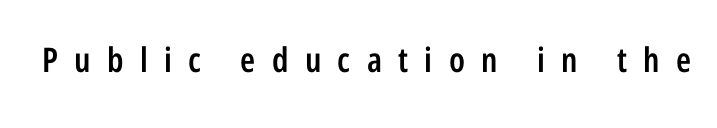
{"serif": "no", "italic": "no", "bold": "semi", "weight": "semibold", "width": "condensed", "stroke_contrast": "low", "x_height": "medium", "monospaced": "no", "underline": "no", "letter_spacing": "wide", "letter_spacing_em": 0.48, "glyph_px": 34}
